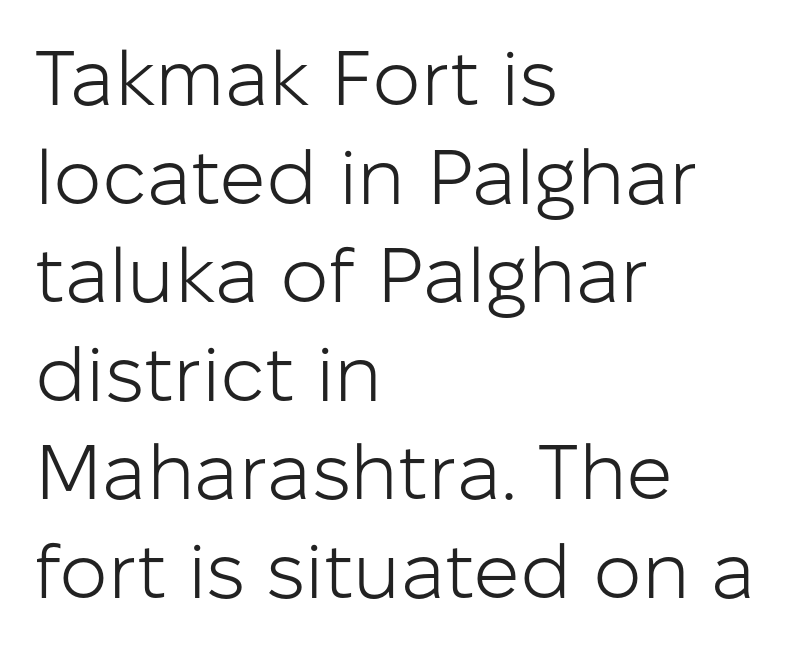
Q: Is the text bold? A: No.
Q: Is the text italic (slanted)? A: No, it is upright.
Q: Is the typeface a serif or a sans-serif typeface? A: Sans-serif.
Q: Is the text underlined? A: No.
Q: How is the paragraph aligned? A: Left-aligned.
Q: Is the spacing between letters normal or unusually wide? A: Normal.
Q: Is the spacing between lines tight, normal or loose? A: Normal.
Q: Width (condensed, normal, or wide)? A: Normal.
Q: Stroke contrast? A: Low.
Q: x-height? A: Medium.
Q: Monospaced? A: No.
